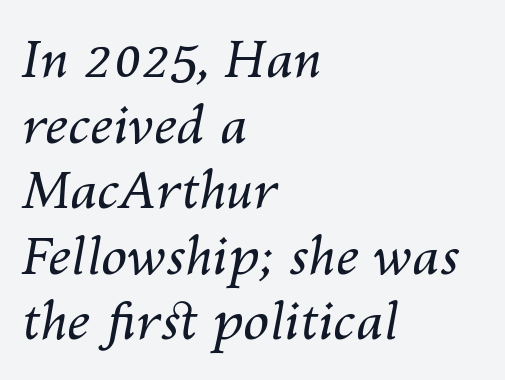
Q: Is the text bold? A: No.
Q: Is the text italic (slanted)? A: Yes, it leans right by about 10 degrees.
Q: Is the text underlined? A: No.
Q: How is the paragraph aligned? A: Left-aligned.
Q: Is the spacing between letters normal or unusually wide? A: Normal.
Q: Is the spacing between lines tight, normal or loose? A: Normal.
Q: Width (condensed, normal, or wide)? A: Normal.
Q: Stroke contrast? A: Medium.
Q: x-height? A: Medium.
Q: Monospaced? A: No.
